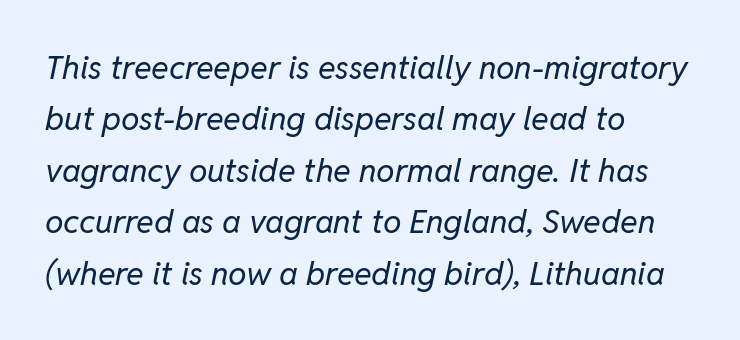
The image shows 33 px regular-weight type, italic (leaning right); set left-aligned, normal line spacing (1.56x), normal letter spacing, not underlined; low stroke contrast and a medium x-height.
